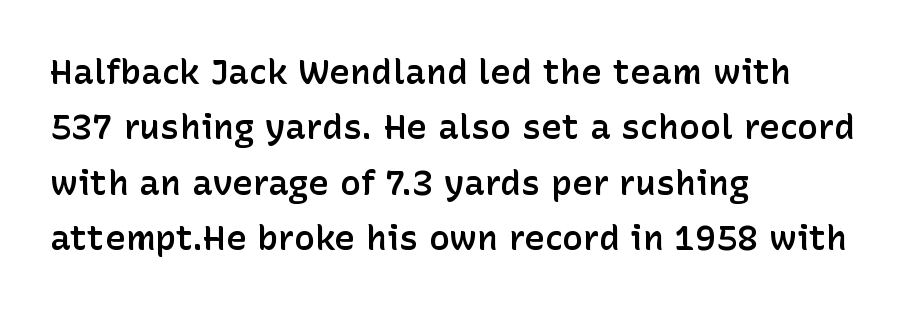
Q: Is the text bold? A: Semi-bold.
Q: Is the text italic (slanted)? A: No, it is upright.
Q: Is the typeface a serif or a sans-serif typeface? A: Sans-serif.
Q: Is the text underlined? A: No.
Q: How is the paragraph aligned? A: Left-aligned.
Q: Is the spacing between letters normal or unusually wide? A: Normal.
Q: Is the spacing between lines tight, normal or loose? A: Normal.
Q: Width (condensed, normal, or wide)? A: Normal.
Q: Stroke contrast? A: Low.
Q: x-height? A: Medium.
Q: Monospaced? A: No.
